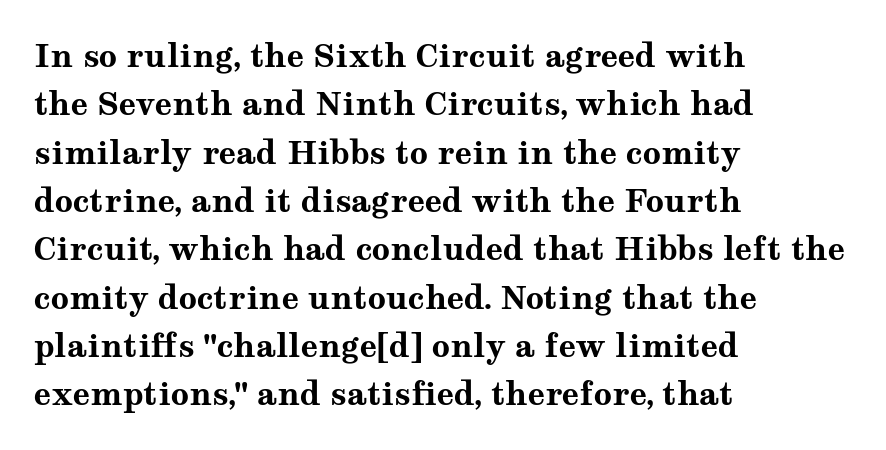
Q: Is the text bold? A: Yes.
Q: Is the text italic (slanted)? A: No, it is upright.
Q: Is the typeface a serif or a sans-serif typeface? A: Serif.
Q: Is the text underlined? A: No.
Q: How is the paragraph aligned? A: Left-aligned.
Q: Is the spacing between letters normal or unusually wide? A: Normal.
Q: Is the spacing between lines tight, normal or loose? A: Normal.
Q: Width (condensed, normal, or wide)? A: Wide.
Q: Stroke contrast? A: Medium.
Q: x-height? A: Medium.
Q: Monospaced? A: No.
